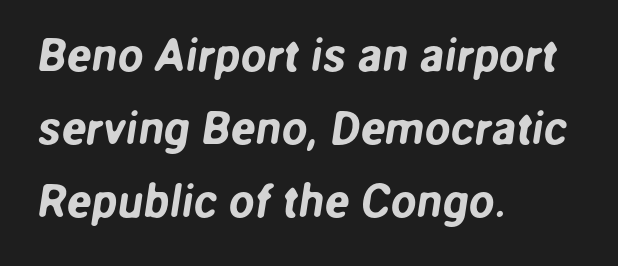
Q: Is the typeface a serif or a sans-serif typeface? A: Sans-serif.
Q: Is the text underlined? A: No.
Q: How is the paragraph aligned? A: Left-aligned.
Q: Is the spacing between letters normal or unusually wide? A: Normal.
Q: Is the spacing between lines tight, normal or loose? A: Normal.
Q: Width (condensed, normal, or wide)? A: Normal.
Q: Stroke contrast? A: Low.
Q: x-height? A: Medium.
Q: Monospaced? A: No.
